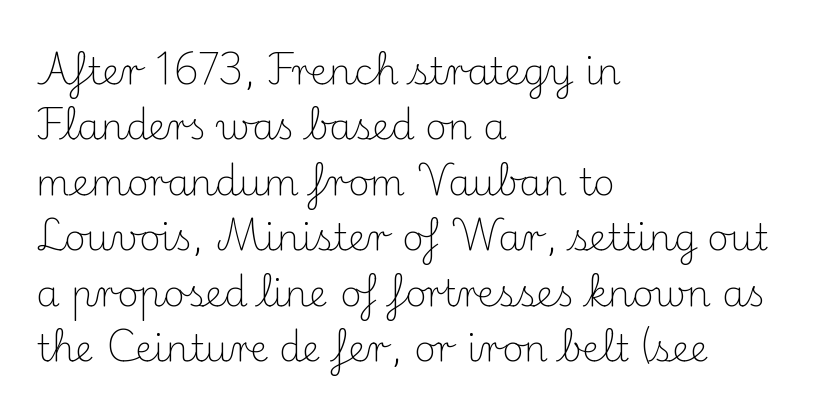
A typesetter would call this proportional, since set widths differ per character. The font's upright variant was chosen for this text. Letter spacing: default. The paragraph shown leans on its left margin.
